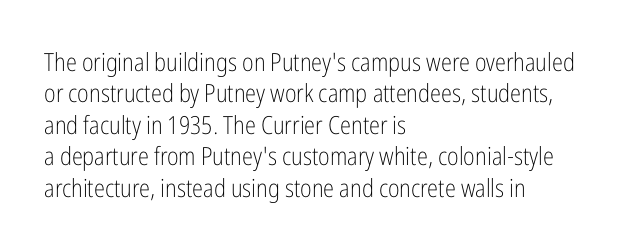
{"italic": "no", "bold": "no", "underline": "no", "align": "left", "line_spacing": "normal", "line_spacing_ratio": 1.26, "letter_spacing": "normal", "letter_spacing_em": 0.0, "glyph_px": 25}
